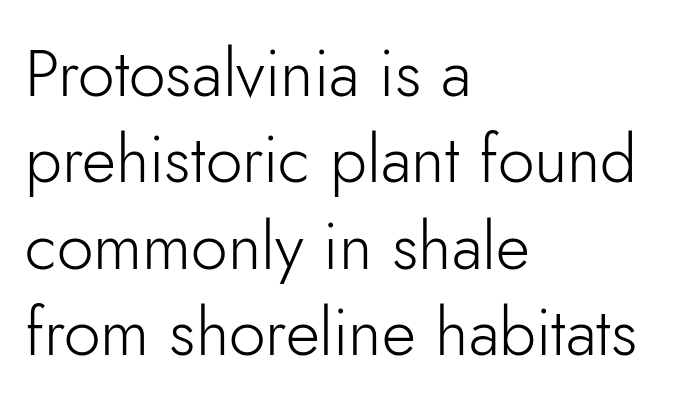
Q: Is the text bold? A: No.
Q: Is the text italic (slanted)? A: No, it is upright.
Q: Is the typeface a serif or a sans-serif typeface? A: Sans-serif.
Q: Is the text underlined? A: No.
Q: How is the paragraph aligned? A: Left-aligned.
Q: Is the spacing between letters normal or unusually wide? A: Normal.
Q: Is the spacing between lines tight, normal or loose? A: Normal.
Q: Width (condensed, normal, or wide)? A: Normal.
Q: Stroke contrast? A: Low.
Q: x-height? A: Small.
Q: Monospaced? A: No.
